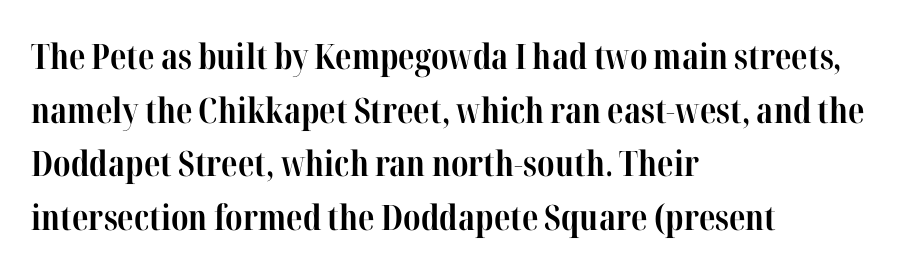
{"serif": "yes", "italic": "no", "bold": "yes", "weight": "bold", "width": "condensed", "stroke_contrast": "high", "x_height": "medium", "monospaced": "no", "underline": "no", "align": "left", "line_spacing": "normal", "line_spacing_ratio": 1.53, "letter_spacing": "normal", "letter_spacing_em": 0.0, "glyph_px": 35}
